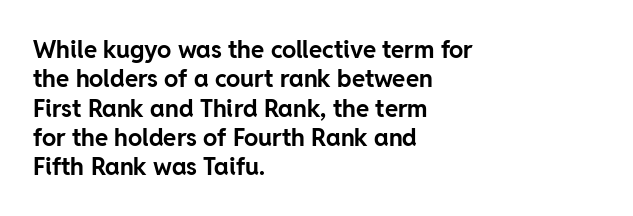
Check the space under the baseline: it is left empty. Words appear dense and cohesive because spacing is normal. Summary of weight: heavy, a full bold. Caption: multi-line text, flush left, ragged right.
